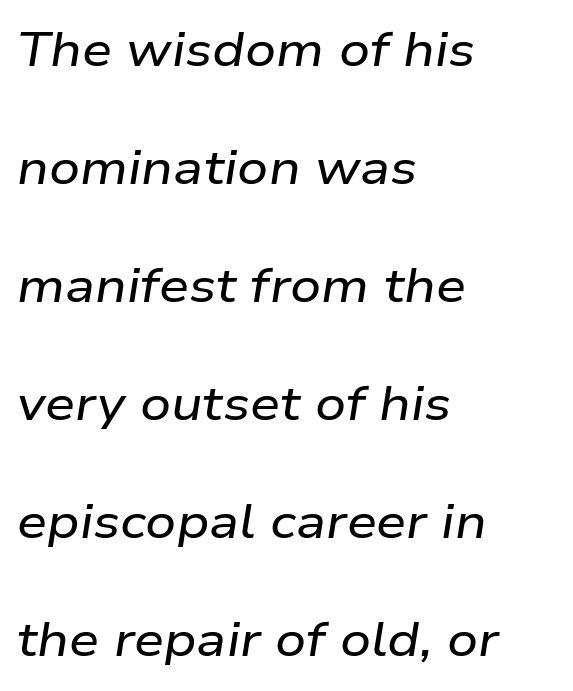
The image shows 48 px wide type, italic (leaning right); set left-aligned, loose line spacing (2.46x), normal letter spacing, not underlined; low stroke contrast and a medium x-height.
